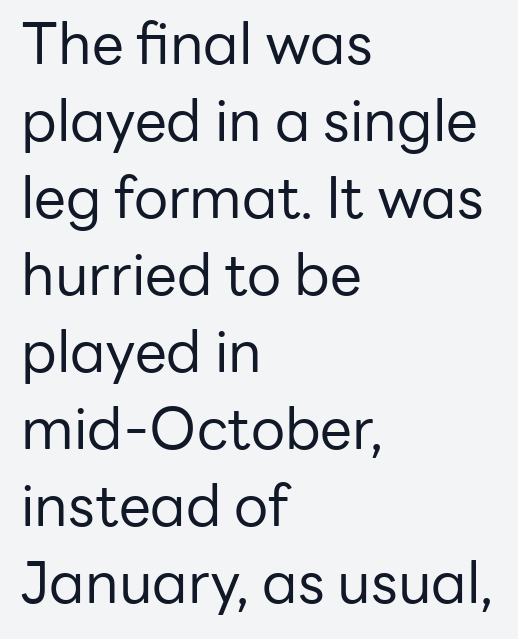
Is there much room between lines? A standard amount, neither cramped nor airy. Posture: vertical. Character widths vary here, with narrow letters taking less room than wide ones. The font family rendered here belongs to the sans-serif group. These lines keep a tight, regular rhythm from letter to letter.
